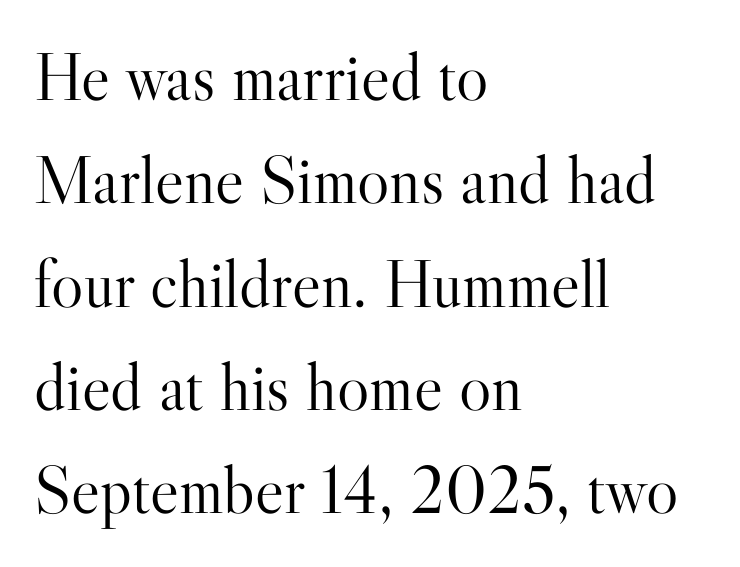
Q: Is the text bold? A: No.
Q: Is the text italic (slanted)? A: No, it is upright.
Q: Is the typeface a serif or a sans-serif typeface? A: Serif.
Q: Is the text underlined? A: No.
Q: How is the paragraph aligned? A: Left-aligned.
Q: Is the spacing between letters normal or unusually wide? A: Normal.
Q: Is the spacing between lines tight, normal or loose? A: Normal.
Q: Width (condensed, normal, or wide)? A: Normal.
Q: Stroke contrast? A: High.
Q: x-height? A: Small.
Q: Monospaced? A: No.
